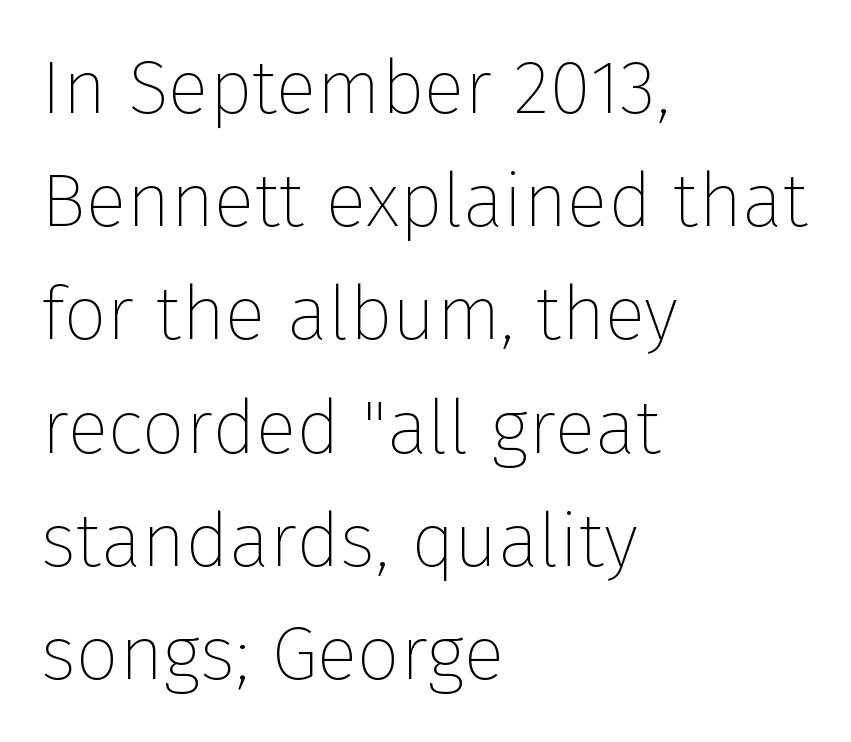
The image shows 76 px thin sans-serif type, upright; set left-aligned, normal line spacing (1.49x), normal letter spacing, not underlined; low stroke contrast and a medium x-height.
